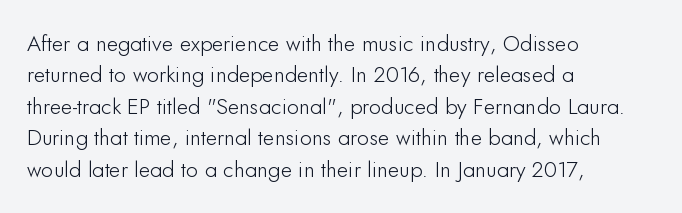
Q: Is the text italic (slanted)? A: No, it is upright.
Q: Is the text underlined? A: No.
Q: How is the paragraph aligned? A: Left-aligned.
Q: Is the spacing between letters normal or unusually wide? A: Normal.
Q: Is the spacing between lines tight, normal or loose? A: Normal.
